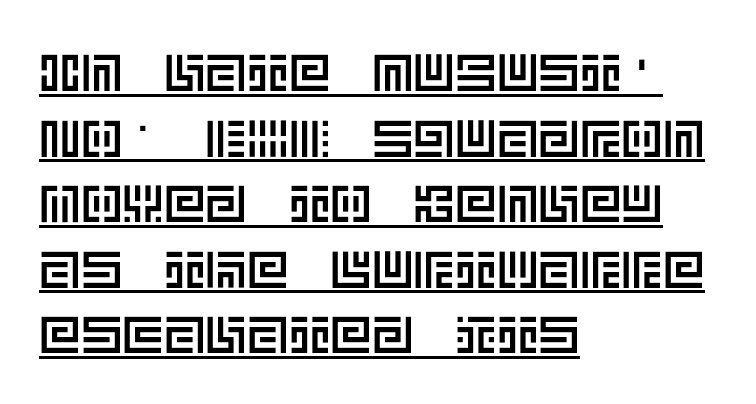
The image shows 52 px text type, upright; set left-aligned, normal line spacing (1.26x), normal letter spacing, underlined; a large x-height.
